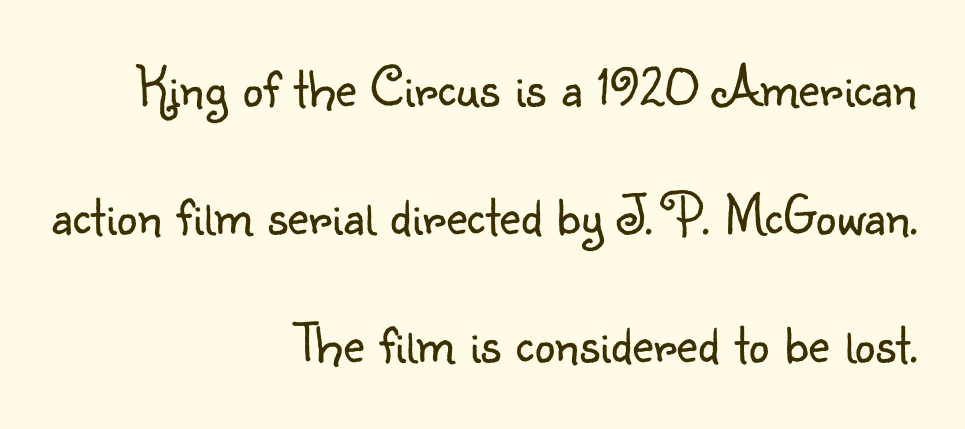
{"serif": "no", "italic": "no", "bold": "no", "weight": "light", "width": "normal", "stroke_contrast": "low", "x_height": "small", "monospaced": "no", "underline": "no", "align": "right", "line_spacing": "loose", "line_spacing_ratio": 2.21, "letter_spacing": "normal", "letter_spacing_em": 0.0, "glyph_px": 58}
